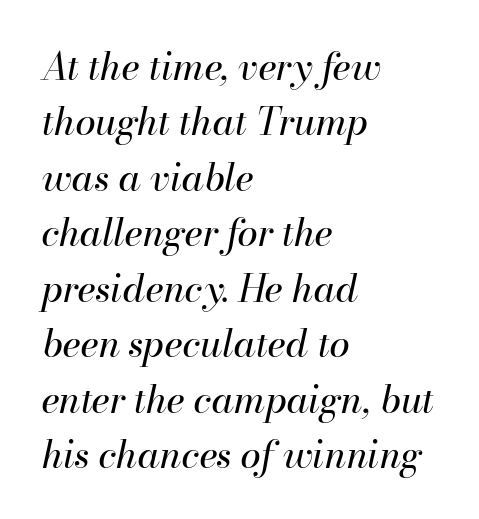
Q: Is the text bold? A: No.
Q: Is the text italic (slanted)? A: Yes, it leans right by about 13 degrees.
Q: Is the text underlined? A: No.
Q: How is the paragraph aligned? A: Left-aligned.
Q: Is the spacing between letters normal or unusually wide? A: Normal.
Q: Is the spacing between lines tight, normal or loose? A: Normal.
Q: Width (condensed, normal, or wide)? A: Normal.
Q: Stroke contrast? A: High.
Q: x-height? A: Small.
Q: Monospaced? A: No.
